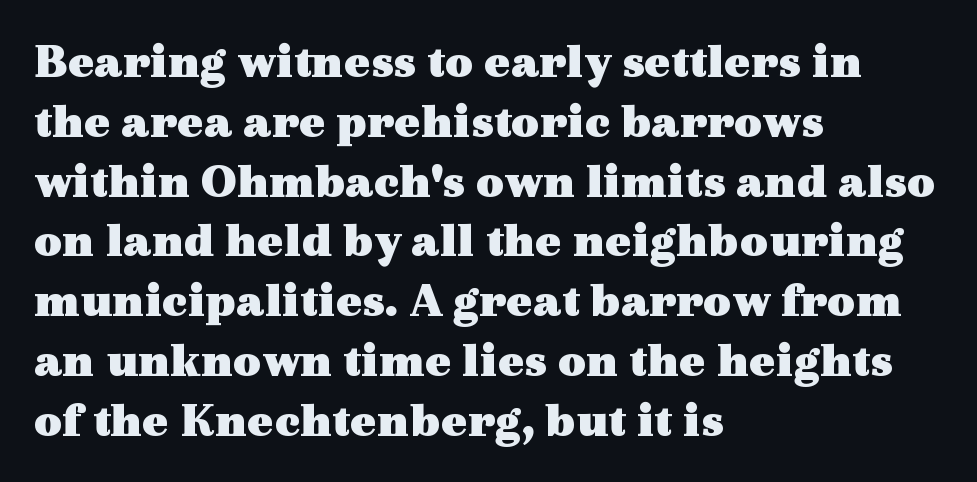
{"serif": "yes", "italic": "no", "bold": "yes", "weight": "heavy", "width": "wide", "x_height": "medium", "monospaced": "no", "underline": "no", "align": "left", "line_spacing_ratio": 1.22, "letter_spacing": "normal", "letter_spacing_em": 0.0, "glyph_px": 49}
